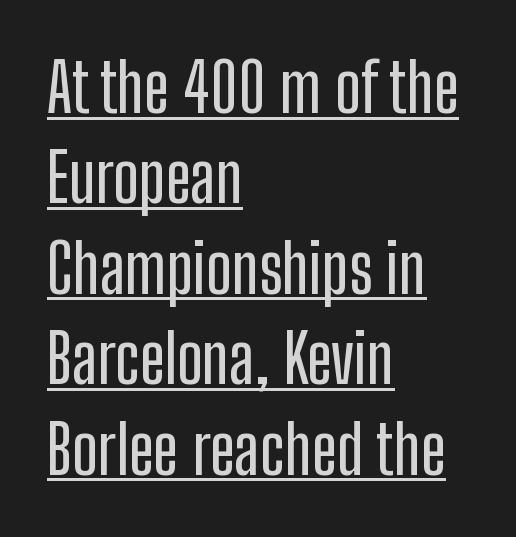
{"serif": "no", "italic": "no", "width": "condensed", "stroke_contrast": "low", "x_height": "medium", "monospaced": "no", "underline": "yes", "align": "left", "line_spacing": "normal", "line_spacing_ratio": 1.35, "letter_spacing": "normal", "letter_spacing_em": 0.0, "glyph_px": 67}
